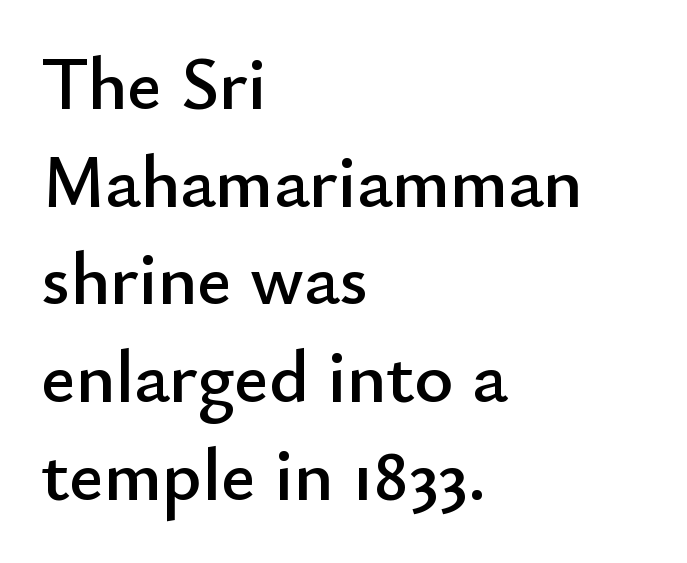
You can tell from the bare stems that sans-serif type was used. Check under the words: just untouched page. Each letter keeps its own natural width here, so spacing adapts to shape. The horizontal fit of the characters is conventional and even. Every stem runs plumb, perpendicular to the baseline.
